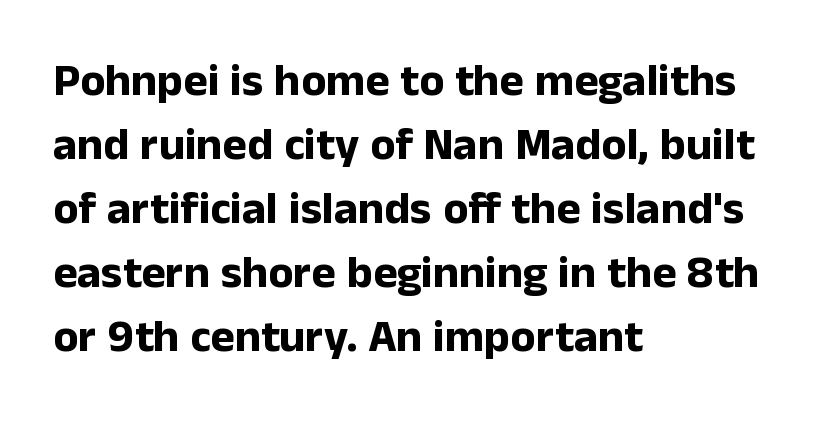
The image shows 46 px bold sans-serif type, upright; set left-aligned, normal line spacing (1.39x), normal letter spacing, not underlined; low stroke contrast and a medium x-height.
